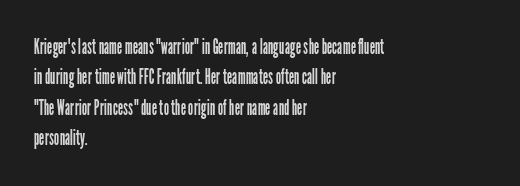
{"italic": "no", "bold": "no", "underline": "no", "align": "left", "line_spacing": "normal", "line_spacing_ratio": 1.45, "letter_spacing": "normal", "letter_spacing_em": 0.0, "glyph_px": 21}
